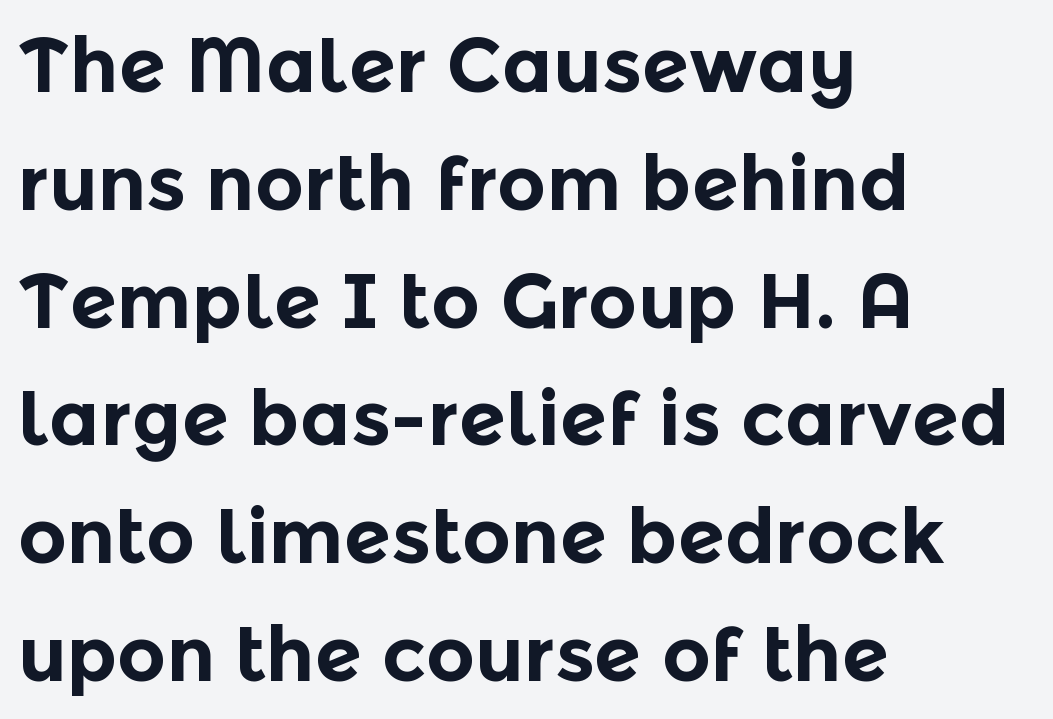
{"serif": "no", "italic": "no", "bold": "yes", "weight": "bold", "width": "normal", "x_height": "medium", "monospaced": "no", "underline": "no", "align": "left", "line_spacing": "normal", "line_spacing_ratio": 1.55, "letter_spacing": "normal", "letter_spacing_em": 0.0, "glyph_px": 76}
